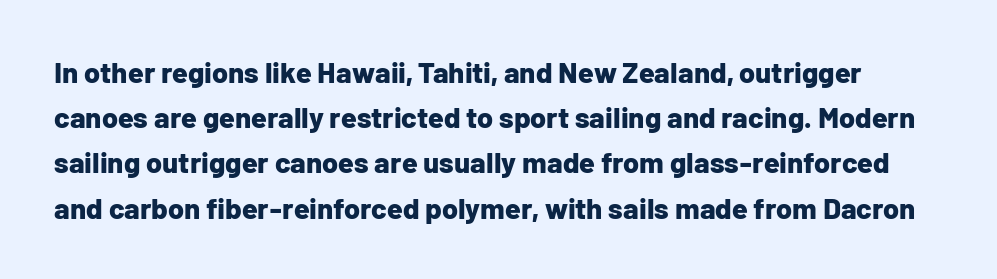
The image shows 29 px bold sans-serif type, upright; set normal line spacing (1.56x), normal letter spacing, not underlined; low stroke contrast and a medium x-height.
